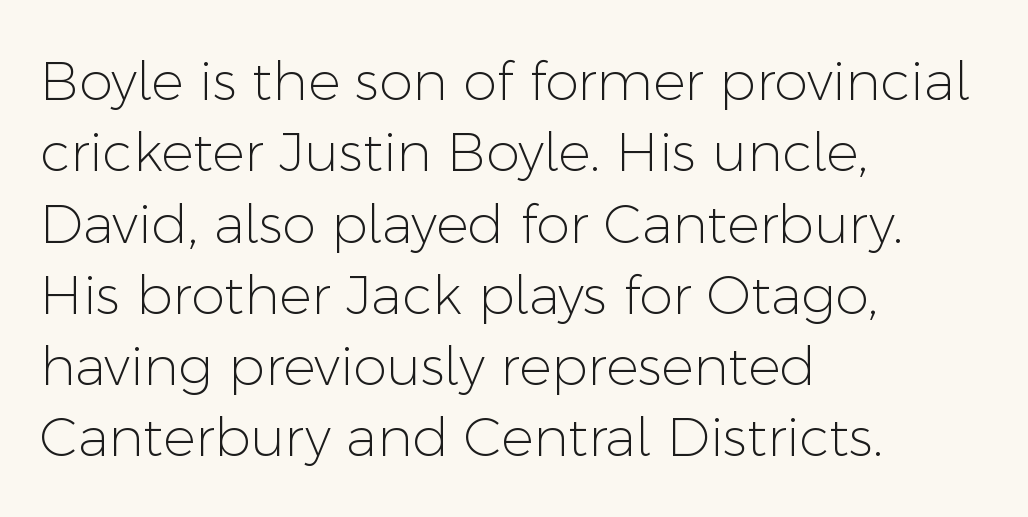
The image shows 54 px light sans-serif type, upright; set left-aligned, normal line spacing (1.32x), normal letter spacing, not underlined; low stroke contrast and a medium x-height.
